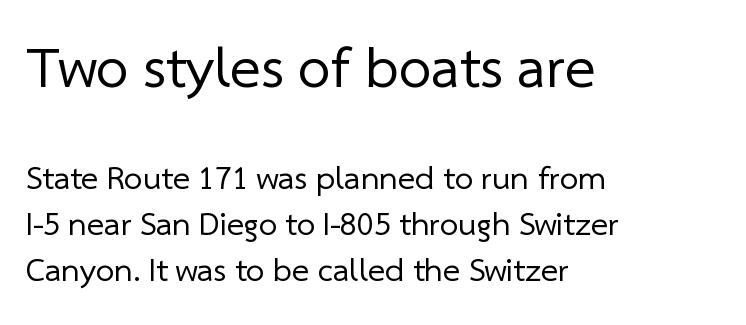
On a weight scale, this lands at 450 or below. Think of a printed novel: that variable character pitch is what you see here. A sans-serif font was chosen for this passage. The lines are quadded left.
